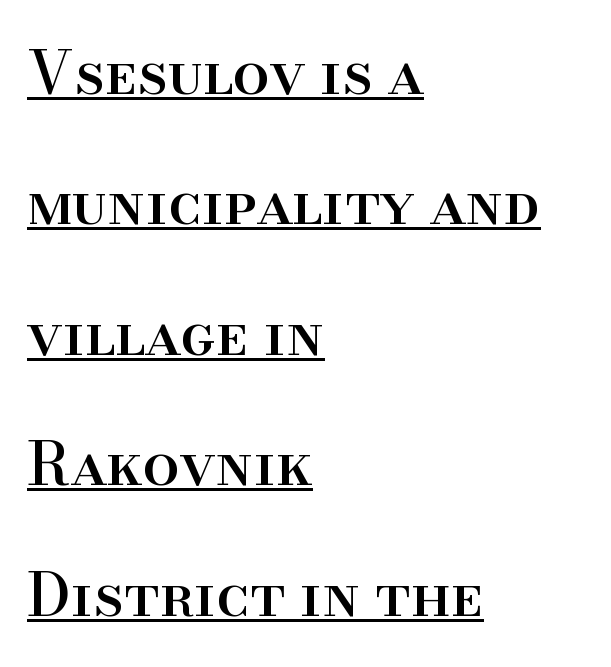
Q: Is the text italic (slanted)? A: No, it is upright.
Q: Is the typeface a serif or a sans-serif typeface? A: Serif.
Q: Is the text underlined? A: Yes.
Q: How is the paragraph aligned? A: Left-aligned.
Q: Is the spacing between letters normal or unusually wide? A: Normal.
Q: Is the spacing between lines tight, normal or loose? A: Loose.
Q: Width (condensed, normal, or wide)? A: Normal.
Q: Stroke contrast? A: High.
Q: x-height? A: Small.
Q: Monospaced? A: No.
